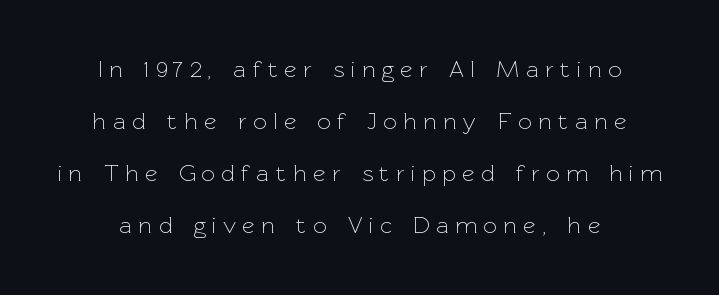
The image shows 24 px text type, upright; set loose line spacing (2.17x), unusually wide letter spacing (+0.27 em), not underlined.
